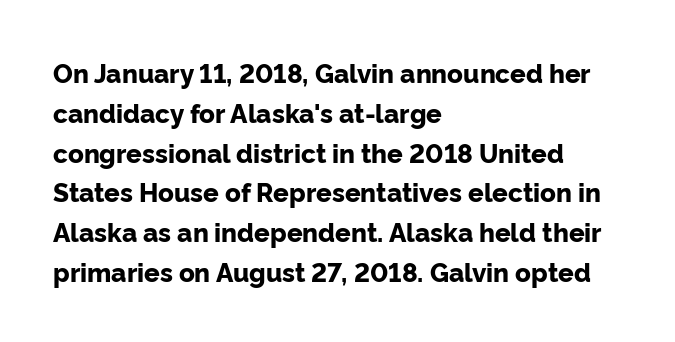
The image shows 26 px bold type, upright; set left-aligned, normal line spacing (1.53x), normal letter spacing, not underlined.
